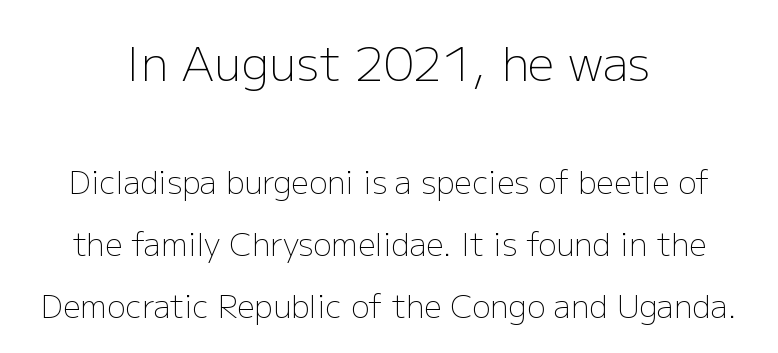
Q: Is the text bold? A: No.
Q: Is the text italic (slanted)? A: No, it is upright.
Q: Is the typeface a serif or a sans-serif typeface? A: Sans-serif.
Q: Is the text underlined? A: No.
Q: How is the paragraph aligned? A: Centered.
Q: Is the spacing between letters normal or unusually wide? A: Normal.
Q: Is the spacing between lines tight, normal or loose? A: Loose.
Q: Which block of text is set in a larger size, the first (top) or the second (bottom)? A: The first (top) one.
Q: Width (condensed, normal, or wide)? A: Normal.
Q: Stroke contrast? A: Low.
Q: x-height? A: Medium.
Q: Monospaced? A: No.
